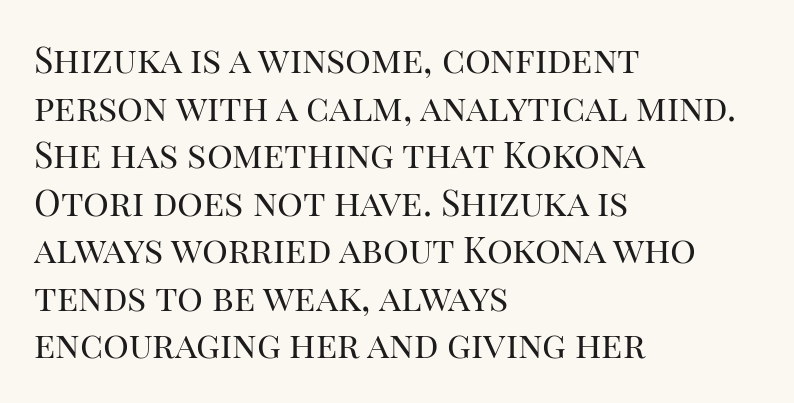
{"serif": "yes", "italic": "no", "bold": "no", "weight": "regular", "width": "normal", "stroke_contrast": "high", "x_height": "large", "monospaced": "no", "underline": "no", "align": "left", "line_spacing": "normal", "line_spacing_ratio": 1.32, "letter_spacing": "normal", "letter_spacing_em": 0.0, "glyph_px": 36}
